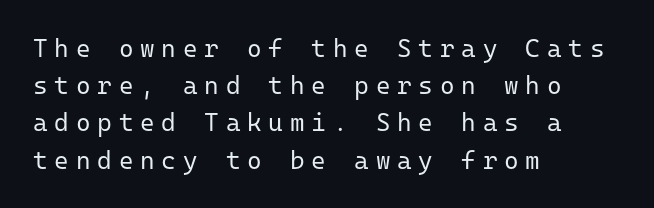
Alignment: flush left. Between one letter and the next there's a generous, obvious gap. The lettering stays uniformly vertical, giving the passage a roman look. Horizontal bands of white between lines are of average thickness.
